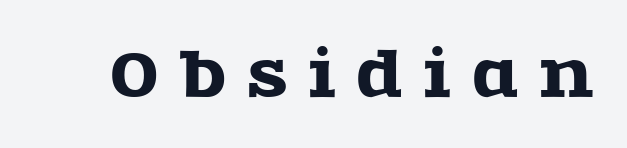
Q: Is the text italic (slanted)? A: No, it is upright.
Q: Is the typeface a serif or a sans-serif typeface? A: Serif.
Q: Is the text underlined? A: No.
Q: Is the spacing between letters normal or unusually wide? A: Unusually wide.
Q: Width (condensed, normal, or wide)? A: Wide.
Q: x-height? A: Large.
Q: Monospaced? A: No.
